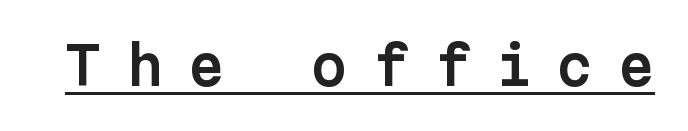
Q: Is the text italic (slanted)? A: No, it is upright.
Q: Is the typeface a serif or a sans-serif typeface? A: Sans-serif.
Q: Is the text underlined? A: Yes.
Q: Is the spacing between letters normal or unusually wide? A: Unusually wide.
Q: Width (condensed, normal, or wide)? A: Normal.
Q: Stroke contrast? A: Low.
Q: x-height? A: Medium.
Q: Monospaced? A: Yes.
